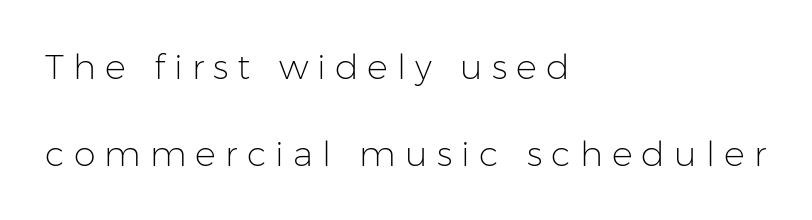
{"serif": "no", "italic": "no", "bold": "no", "weight": "light", "width": "normal", "stroke_contrast": "low", "x_height": "medium", "monospaced": "no", "underline": "no", "align": "left", "line_spacing": "loose", "line_spacing_ratio": 2.48, "letter_spacing": "wide", "letter_spacing_em": 0.26, "glyph_px": 35}
